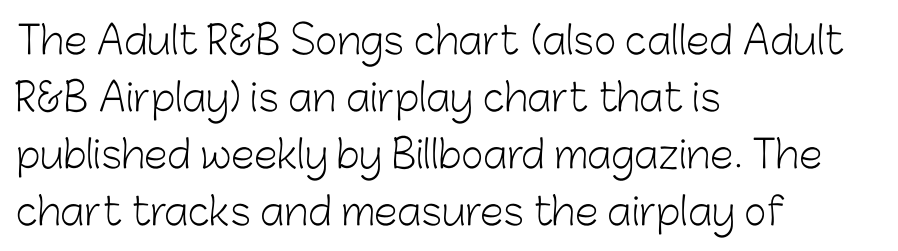
The image shows 38 px light sans-serif type, upright; set left-aligned, normal line spacing (1.5x), normal letter spacing, not underlined; low stroke contrast and a medium x-height.
